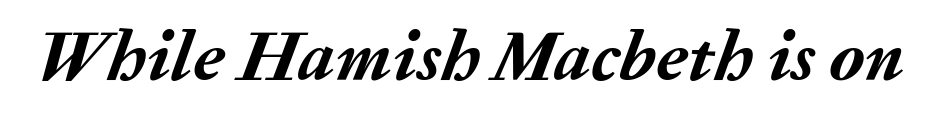
The image shows 72 px semibold type, italic (leaning right); set normal letter spacing, not underlined; medium stroke contrast and a medium x-height.
